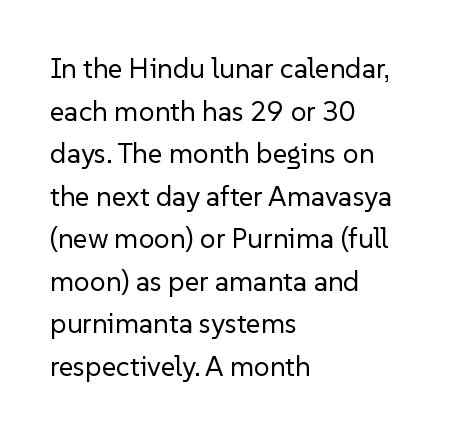
Tracking value appears to be zero — textbook default spacing. Alignment: flush left. In terms of letterform style, serifs are entirely absent. The weight tops out at a normal text grade.
